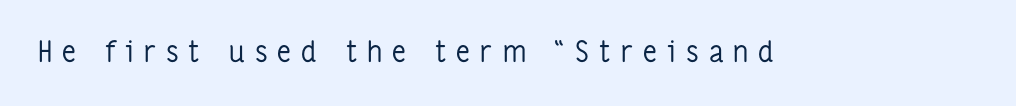
The typeface chosen for these lines omits serifs. The horizontal fit of the characters is loose and conspicuously gappy. Here the designer chose a conventional face with non-uniform glyph widths. Vertical strokes here are truly vertical.
